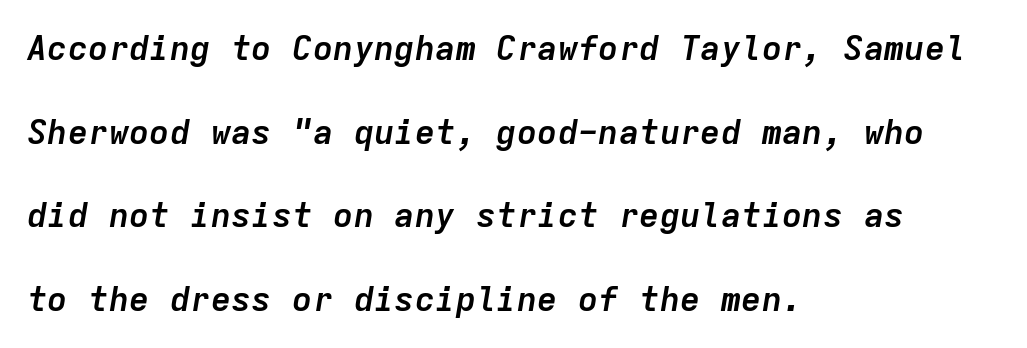
Q: Is the text bold? A: Yes.
Q: Is the text italic (slanted)? A: Yes, it leans right by about 9 degrees.
Q: Is the text underlined? A: No.
Q: How is the paragraph aligned? A: Left-aligned.
Q: Is the spacing between letters normal or unusually wide? A: Normal.
Q: Is the spacing between lines tight, normal or loose? A: Loose.
Q: Width (condensed, normal, or wide)? A: Normal.
Q: Stroke contrast? A: Low.
Q: x-height? A: Medium.
Q: Monospaced? A: Yes.
